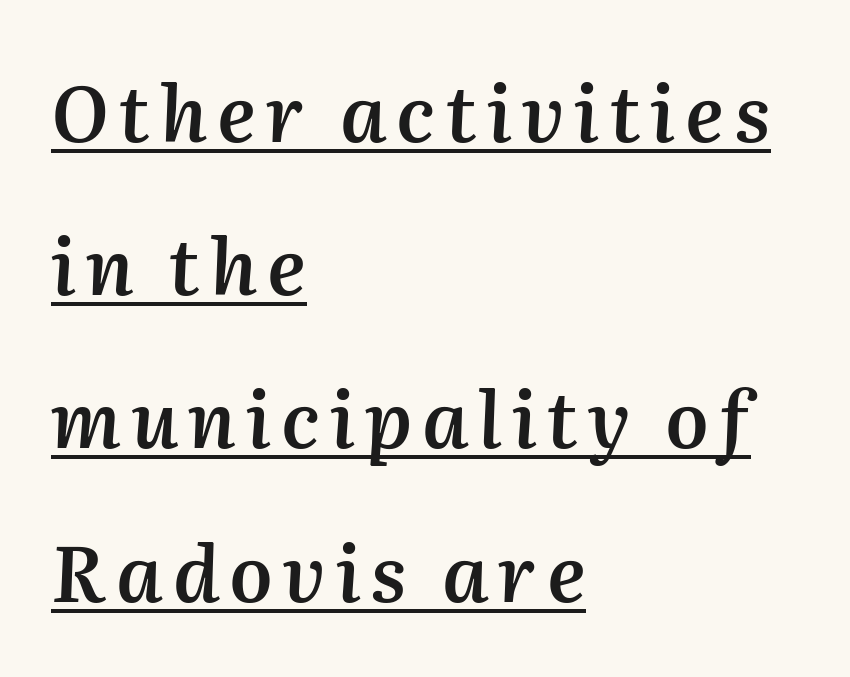
Caption: lettering with a line underneath. Reading down the block, your eye returns to a fixed left position each line. Each letter keeps its own natural width here, so spacing adapts to shape. Vertical spacing — loose. Its strokes are somewhat broadened, the hallmark of semibold type.
